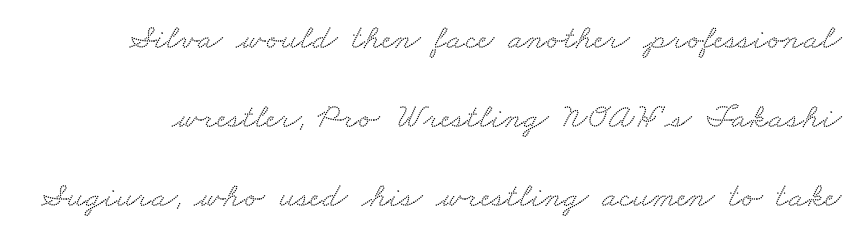
No word sits above an underline. These lines stand farther apart than default settings would place them. Character widths vary here, with narrow letters taking less room than wide ones. Is the letter spacing exaggerated? No — it looks like the ordinary default.
